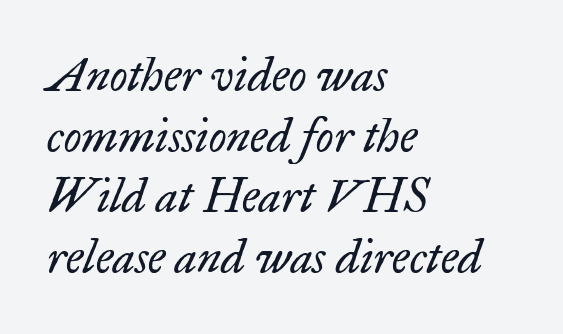
Q: Is the text bold? A: No.
Q: Is the text italic (slanted)? A: Yes, it leans right by about 17 degrees.
Q: Is the typeface a serif or a sans-serif typeface? A: Serif.
Q: Is the text underlined? A: No.
Q: How is the paragraph aligned? A: Left-aligned.
Q: Is the spacing between letters normal or unusually wide? A: Normal.
Q: Is the spacing between lines tight, normal or loose? A: Normal.
Q: Width (condensed, normal, or wide)? A: Normal.
Q: Stroke contrast? A: Low.
Q: x-height? A: Small.
Q: Monospaced? A: No.
